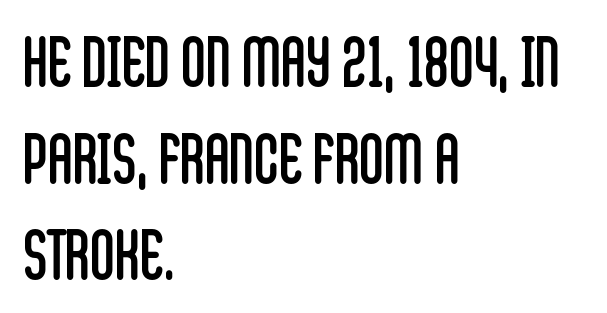
{"serif": "no", "italic": "no", "bold": "no", "weight": "regular", "width": "condensed", "stroke_contrast": "low", "x_height": "large", "monospaced": "no", "underline": "no", "align": "left", "line_spacing": "normal", "line_spacing_ratio": 1.42, "letter_spacing": "normal", "letter_spacing_em": 0.0, "glyph_px": 68}
